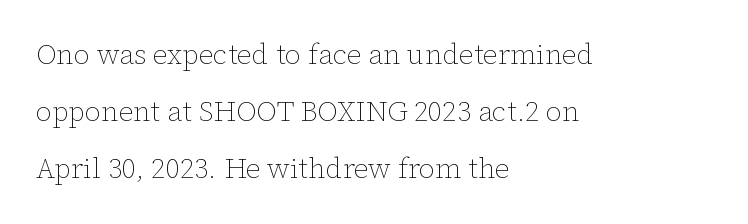
Q: Is the text bold? A: No.
Q: Is the text italic (slanted)? A: No, it is upright.
Q: Is the text underlined? A: No.
Q: How is the paragraph aligned? A: Left-aligned.
Q: Is the spacing between letters normal or unusually wide? A: Normal.
Q: Is the spacing between lines tight, normal or loose? A: Loose.
Q: Width (condensed, normal, or wide)? A: Normal.
Q: Stroke contrast? A: Low.
Q: x-height? A: Medium.
Q: Monospaced? A: No.
